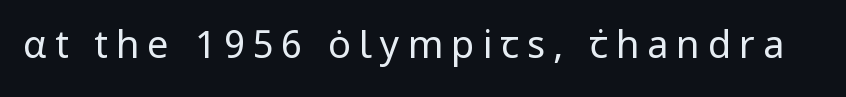
Q: Is the text bold? A: No.
Q: Is the text italic (slanted)? A: No, it is upright.
Q: Is the typeface a serif or a sans-serif typeface? A: Sans-serif.
Q: Is the text underlined? A: No.
Q: Is the spacing between letters normal or unusually wide? A: Unusually wide.
Q: Width (condensed, normal, or wide)? A: Normal.
Q: Stroke contrast? A: Low.
Q: x-height? A: Medium.
Q: Monospaced? A: No.
